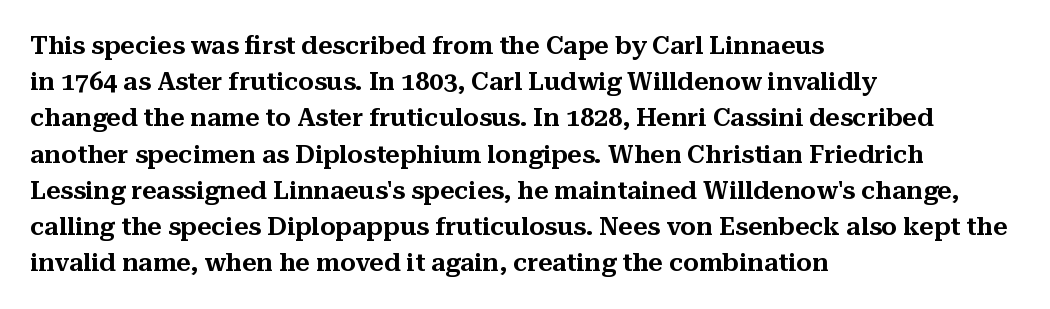
This sample keeps an unexceptional amount of space between lines. Characters follow at the spacing the type designer built in. Leftover space on each line is placed entirely after the last word. Nobody drew a line under any word here. The font's upright variant was chosen for this text.
